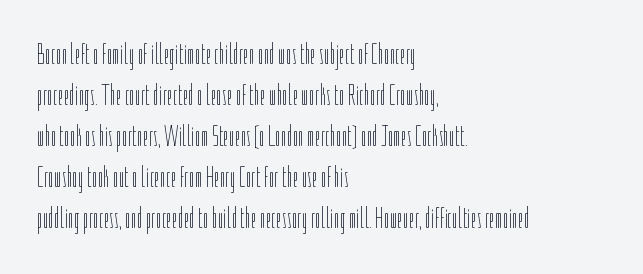
{"italic": "no", "bold": "no", "weight": "thin", "width": "condensed", "stroke_contrast": "low", "x_height": "medium", "monospaced": "no", "underline": "no", "align": "left", "line_spacing": "normal", "line_spacing_ratio": 1.41, "letter_spacing": "normal", "letter_spacing_em": 0.0, "glyph_px": 29}
